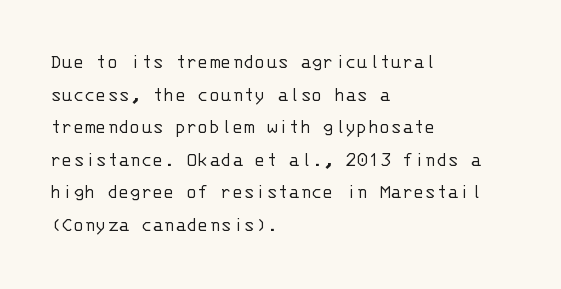
The axis of the letterforms is exactly vertical. Here the glyphs are tracked normally, forming tight word shapes. Descenders hang freely into open space. Line beginnings align vertically; line endings do not. The rows are spaced the way most documents space them.
